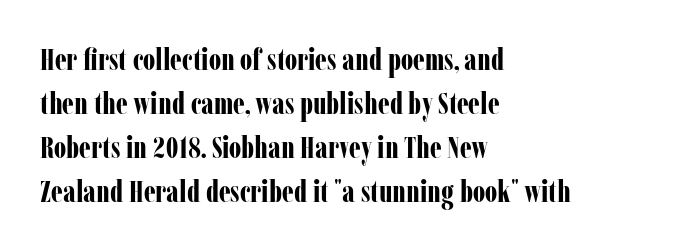
The image shows 31 px bold, condensed serif type, upright; set left-aligned, normal line spacing (1.42x), normal letter spacing, not underlined; low stroke contrast and a medium x-height.
